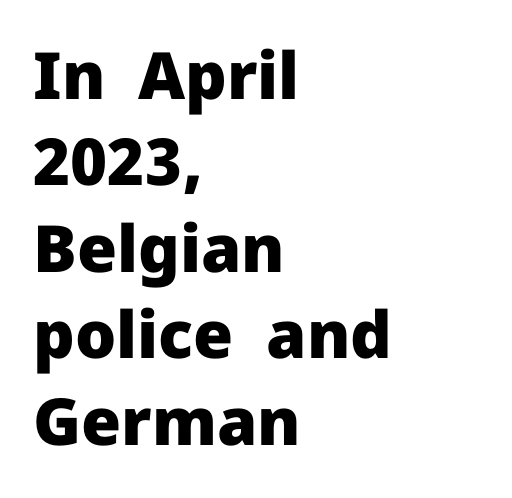
The sample has been set heavy, in full bold. Italic? Not at all — the glyphs are vertical. This sample has the flowing, uneven cadence of proportional lettering. Does the leading feel generous? No, just average. These lines stack with their left ends in a neat column. Only glyphs here, with clear space below each row.
